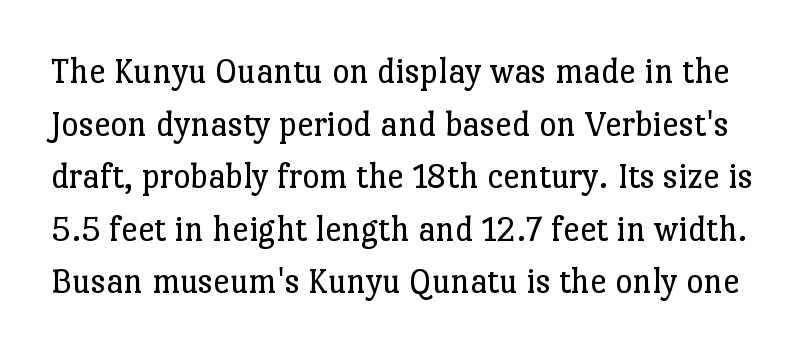
Q: Is the text bold? A: No.
Q: Is the text italic (slanted)? A: No, it is upright.
Q: Is the typeface a serif or a sans-serif typeface? A: Serif.
Q: Is the text underlined? A: No.
Q: Is the spacing between letters normal or unusually wide? A: Normal.
Q: Is the spacing between lines tight, normal or loose? A: Normal.
Q: Width (condensed, normal, or wide)? A: Normal.
Q: Stroke contrast? A: Low.
Q: x-height? A: Medium.
Q: Monospaced? A: No.
